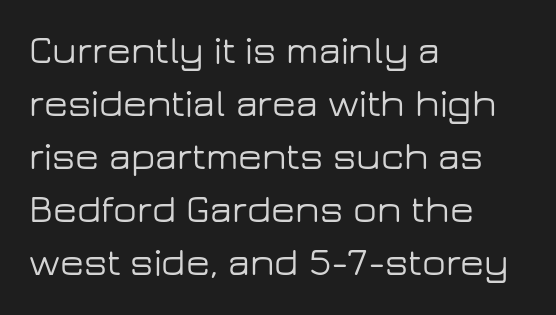
{"serif": "no", "italic": "no", "width": "wide", "stroke_contrast": "low", "x_height": "medium", "monospaced": "no", "underline": "no", "align": "left", "line_spacing": "normal", "line_spacing_ratio": 1.36, "letter_spacing": "normal", "letter_spacing_em": 0.0, "glyph_px": 39}
